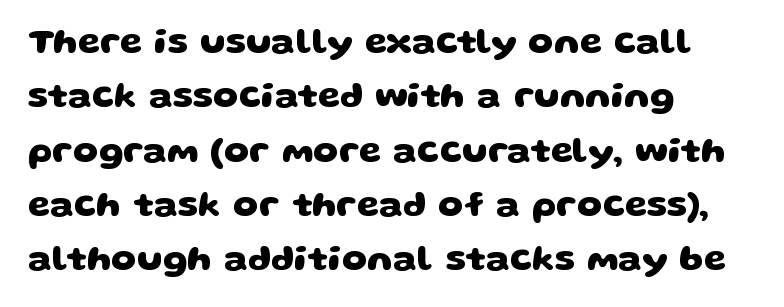
A student would call this left alignment; a typographer would say flush left, rag right. The letterforms sit shoulder to shoulder at normal distance. Strokes here are thick enough to call this a true bold. These lines are composed in type without serifs. Each letter keeps its own natural width here, so spacing adapts to shape.
